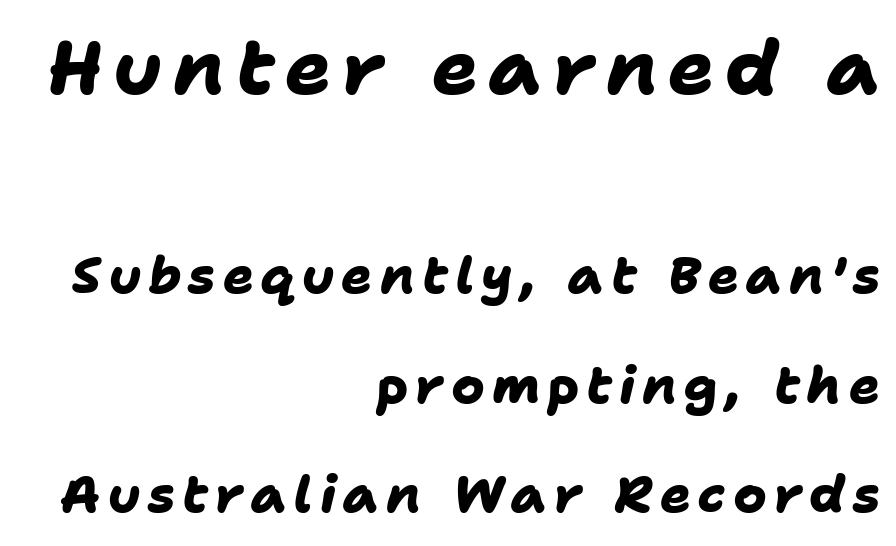
Q: Is the text bold? A: Yes.
Q: Is the typeface a serif or a sans-serif typeface? A: Sans-serif.
Q: Is the text underlined? A: No.
Q: How is the paragraph aligned? A: Right-aligned.
Q: Is the spacing between lines tight, normal or loose? A: Loose.
Q: Which block of text is set in a larger size, the first (top) or the second (bottom)? A: The first (top) one.
Q: Width (condensed, normal, or wide)? A: Normal.
Q: Stroke contrast? A: Low.
Q: x-height? A: Medium.
Q: Monospaced? A: No.
